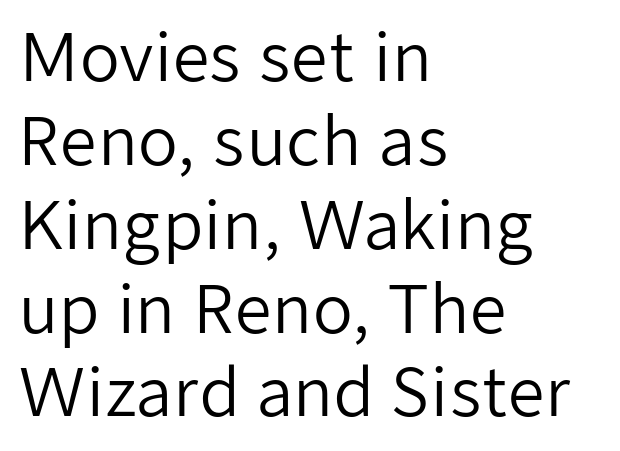
{"serif": "no", "italic": "no", "bold": "no", "weight": "regular", "width": "normal", "stroke_contrast": "low", "x_height": "medium", "monospaced": "no", "underline": "no", "align": "left", "line_spacing": "normal", "line_spacing_ratio": 1.29, "letter_spacing": "normal", "letter_spacing_em": 0.0, "glyph_px": 65}
